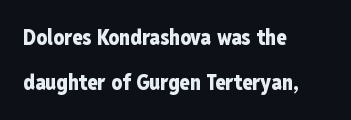
Q: Is the text bold? A: Yes.
Q: Is the text italic (slanted)? A: No, it is upright.
Q: Is the text underlined? A: No.
Q: How is the paragraph aligned? A: Left-aligned.
Q: Is the spacing between letters normal or unusually wide? A: Normal.
Q: Is the spacing between lines tight, normal or loose? A: Loose.
